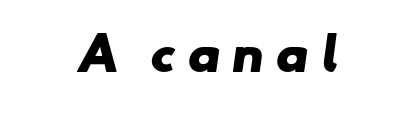
{"serif": "no", "bold": "yes", "weight": "heavy", "width": "wide", "stroke_contrast": "low", "x_height": "small", "monospaced": "no", "underline": "no", "letter_spacing": "wide", "letter_spacing_em": 0.24, "glyph_px": 45}
